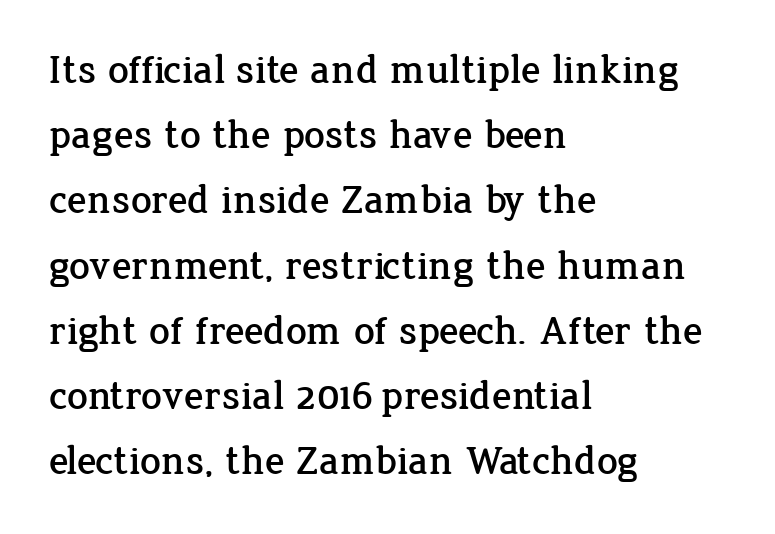
Interline gaps are of average width in this sample. Line starts are locked; line ends wander. The space beneath each line is pristine and unruled. The face used here is rendered with its standard letterfit. This is roman type, the default non-slanted kind.
